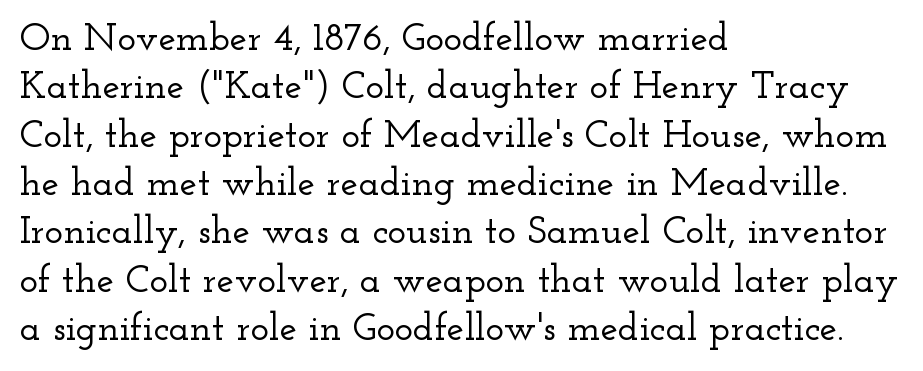
{"serif": "yes", "italic": "no", "width": "wide", "stroke_contrast": "low", "x_height": "small", "monospaced": "no", "underline": "no", "align": "left", "line_spacing_ratio": 1.24, "letter_spacing": "normal", "letter_spacing_em": 0.0, "glyph_px": 39}
